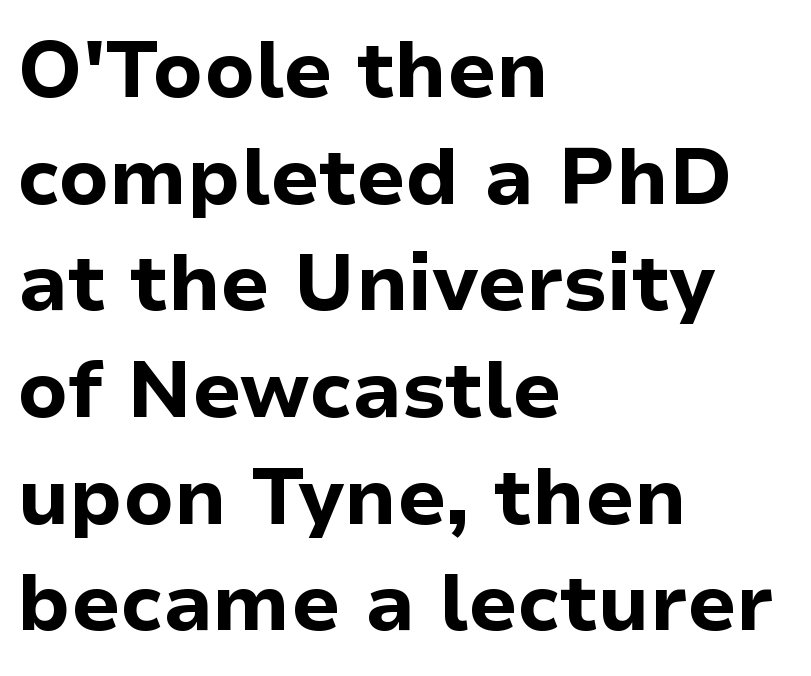
The rendering uses natural spacing where letterforms have individual widths. Characters remain perfectly vertical along every line. The horizontal fit of the characters is conventional and even. Interline gaps are of average width in this sample. Nobody drew a line under any word here.
